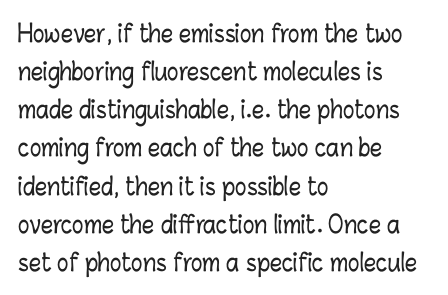
The image shows 24 px text type, upright; set left-aligned, normal line spacing (1.59x), normal letter spacing, not underlined.
